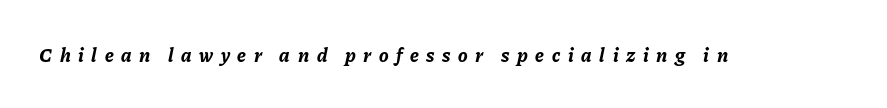
{"italic": "yes", "lean": "right", "slant_degrees": 11, "bold": "yes", "underline": "no", "letter_spacing": "wide", "letter_spacing_em": 0.38, "glyph_px": 20}
